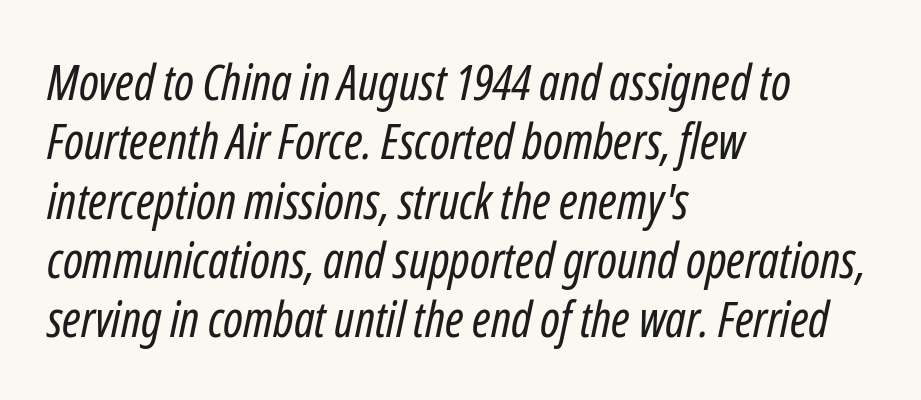
Q: Is the text bold? A: No.
Q: Is the text italic (slanted)? A: Yes, it leans right by about 12 degrees.
Q: Is the text underlined? A: No.
Q: How is the paragraph aligned? A: Left-aligned.
Q: Is the spacing between letters normal or unusually wide? A: Normal.
Q: Width (condensed, normal, or wide)? A: Condensed.
Q: Stroke contrast? A: Low.
Q: x-height? A: Medium.
Q: Monospaced? A: No.
